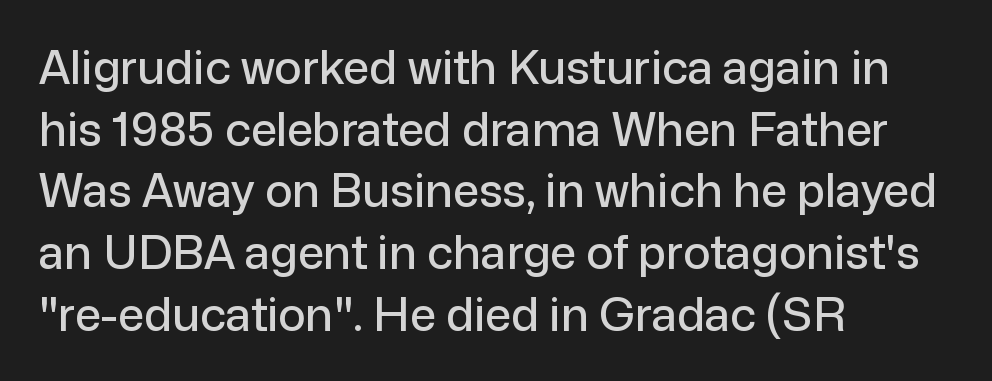
The image shows 46 px sans-serif type, upright; set left-aligned, normal line spacing (1.34x), normal letter spacing, not underlined; low stroke contrast and a medium x-height.
